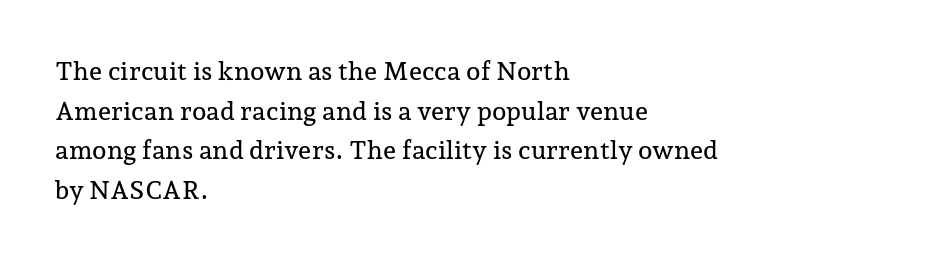
{"italic": "no", "underline": "no", "align": "left", "line_spacing": "normal", "line_spacing_ratio": 1.52, "letter_spacing": "normal", "letter_spacing_em": 0.0, "glyph_px": 26}
